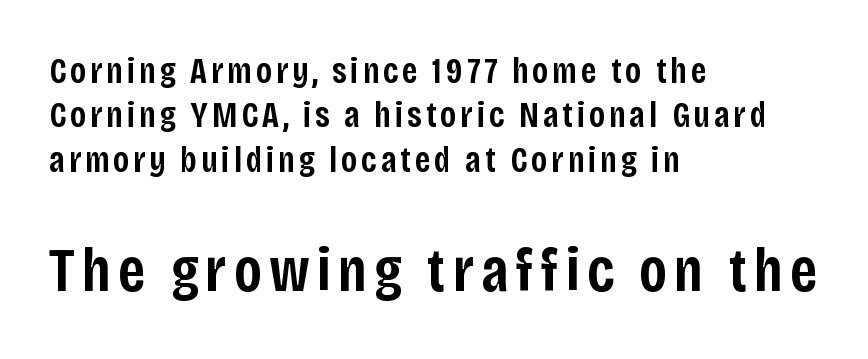
Ordinary non-slanted type is in use. The passage shown is typed in a proportional face where columns would drift. Between these two stacked blocks, the lower one wins on size. Which margin do the lines hug? The left one — the right edge is uneven.
